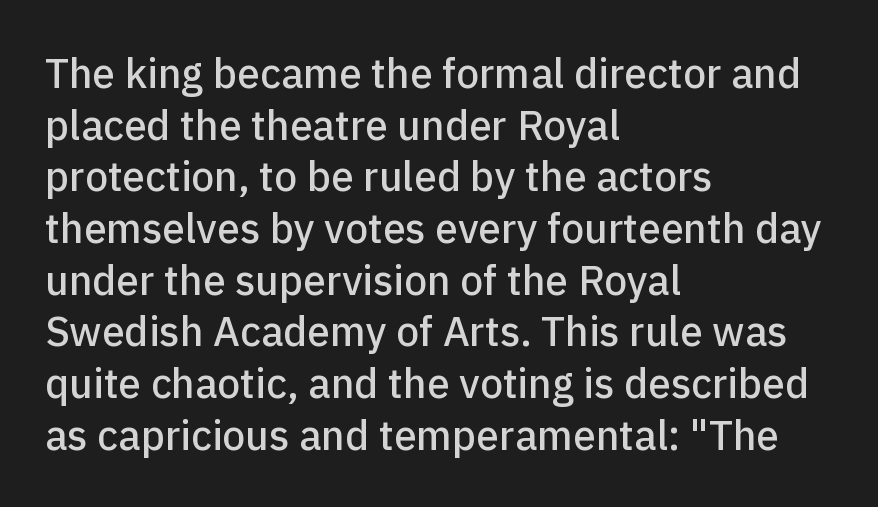
Is the letter spacing exaggerated? No — it looks like the ordinary default. The baseline area is clear. Every character sits straight up, as roman type does. Teacher's note: observe the even left margin — that is flush-left alignment. Spacing verdict: proportional, widths tailored to each character.
